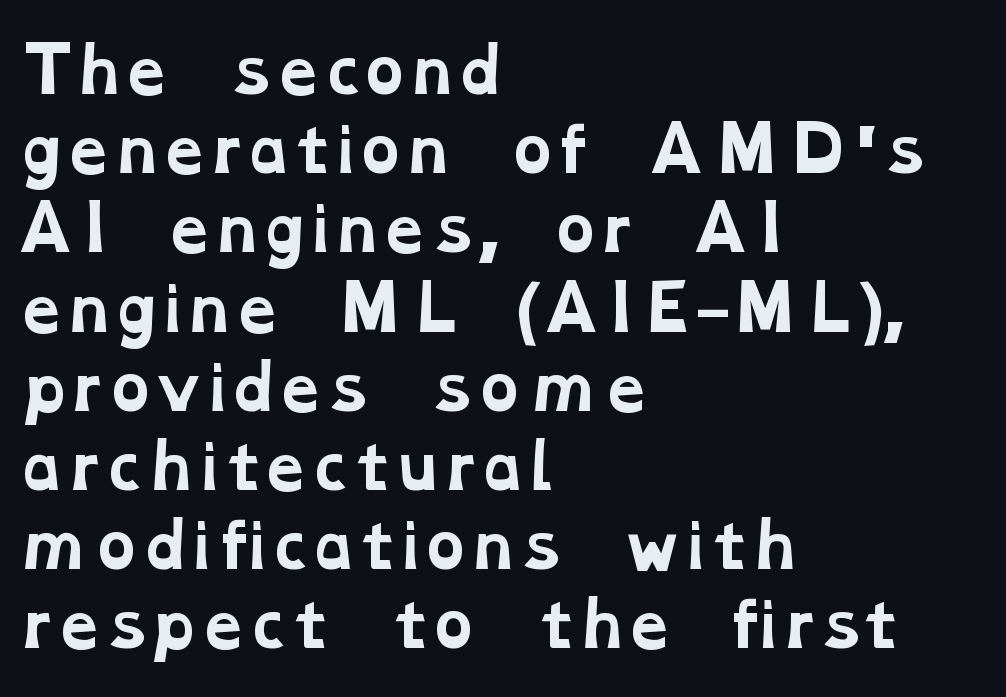
The image shows 60 px bold, wide serif type; set left-aligned, normal line spacing (1.32x), normal letter spacing, not underlined; low stroke contrast and a medium x-height.
